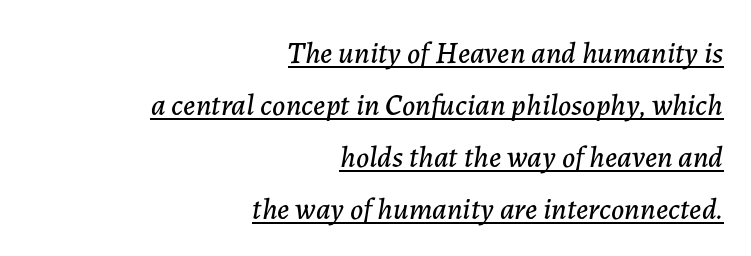
In terms of letterspacing, this is plain default setting. This sample has the flowing, uneven cadence of proportional lettering. It's the slanting kind of type. The paragraph shown leans on its right margin.
